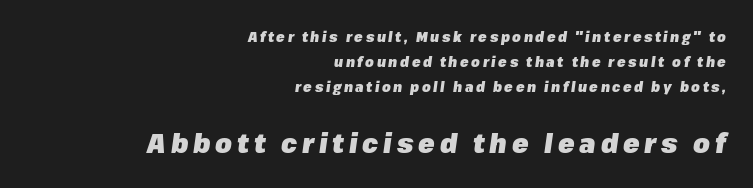
{"italic": "yes", "lean": "right", "slant_degrees": 8, "bold": "yes", "underline": "no", "align": "right", "line_spacing_ratio": 1.79, "larger_block": "second", "size_ratio": 1.93, "glyph_px": 27}
